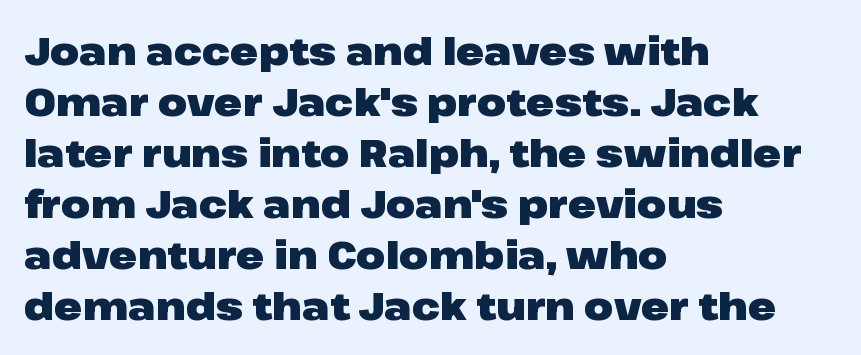
The image shows 38 px heavy, wide sans-serif type, upright; set left-aligned, normal line spacing (1.34x), normal letter spacing, not underlined; low stroke contrast and a medium x-height.
